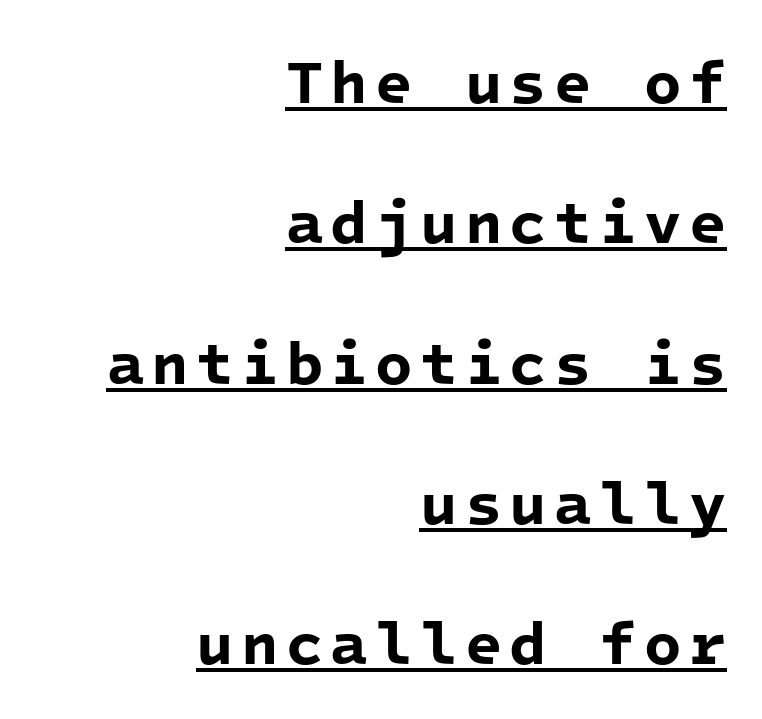
Q: Is the text bold? A: Yes.
Q: Is the typeface a serif or a sans-serif typeface? A: Sans-serif.
Q: Is the text underlined? A: Yes.
Q: How is the paragraph aligned? A: Right-aligned.
Q: Is the spacing between lines tight, normal or loose? A: Loose.
Q: Width (condensed, normal, or wide)? A: Normal.
Q: Stroke contrast? A: Low.
Q: x-height? A: Medium.
Q: Monospaced? A: Yes.
